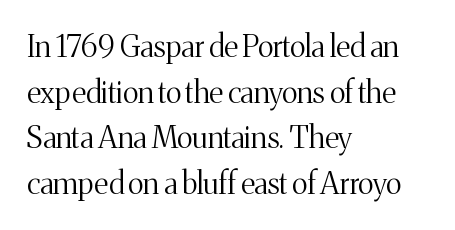
Q: Is the text bold? A: No.
Q: Is the text italic (slanted)? A: No, it is upright.
Q: Is the typeface a serif or a sans-serif typeface? A: Serif.
Q: Is the text underlined? A: No.
Q: How is the paragraph aligned? A: Left-aligned.
Q: Is the spacing between letters normal or unusually wide? A: Normal.
Q: Is the spacing between lines tight, normal or loose? A: Normal.
Q: Width (condensed, normal, or wide)? A: Normal.
Q: Stroke contrast? A: Medium.
Q: x-height? A: Medium.
Q: Monospaced? A: No.
